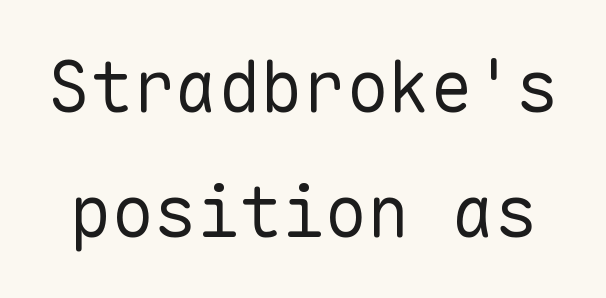
{"serif": "no", "italic": "no", "bold": "no", "weight": "regular", "width": "normal", "stroke_contrast": "low", "x_height": "medium", "monospaced": "yes", "underline": "no", "line_spacing_ratio": 1.76, "letter_spacing": "normal", "letter_spacing_em": 0.0, "glyph_px": 71}
